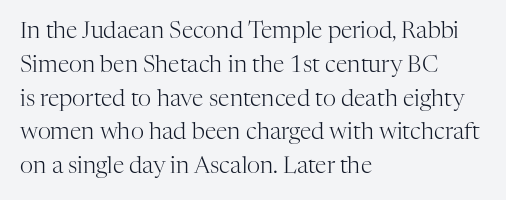
Just letters on the line, the space beneath them empty. Evenly set lines give the paragraph a standard silhouette. Heft: none added — not bold. Notice how the passage keeps a crisp vertical edge on the left only. No extra tracking has been applied to these lines. A roman cut, with each character standing at attention.
